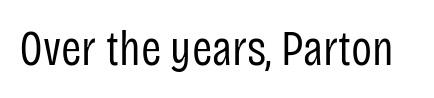
Lines of text with bare space underneath. These lines keep a tight, regular rhythm from letter to letter. This sample uses a sans-serif face. Character widths vary here, with narrow letters taking less room than wide ones.
